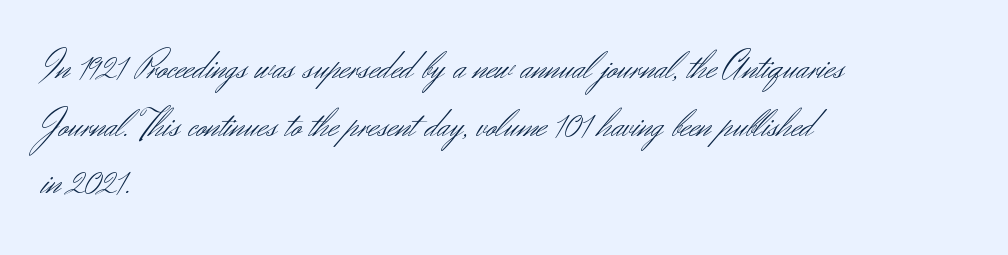
{"serif": "no", "bold": "no", "weight": "light", "width": "normal", "stroke_contrast": "medium", "x_height": "small", "monospaced": "no", "underline": "no", "align": "left", "line_spacing": "normal", "line_spacing_ratio": 1.44, "letter_spacing": "normal", "letter_spacing_em": 0.0, "glyph_px": 40}
